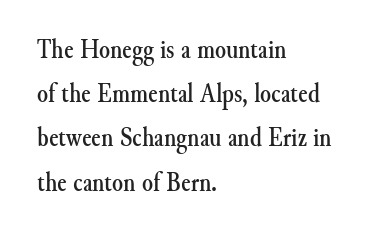
The glyphs are unaccompanied by any horizontal stroke below them. Honestly, the row spacing looks completely unremarkable. The letters stand straight up with perfectly vertical stems. You can tell from the footed stems that serif type was used. Honestly, the letter spacing is just normal — you wouldn't notice it. Spacing verdict: proportional, widths tailored to each character.
